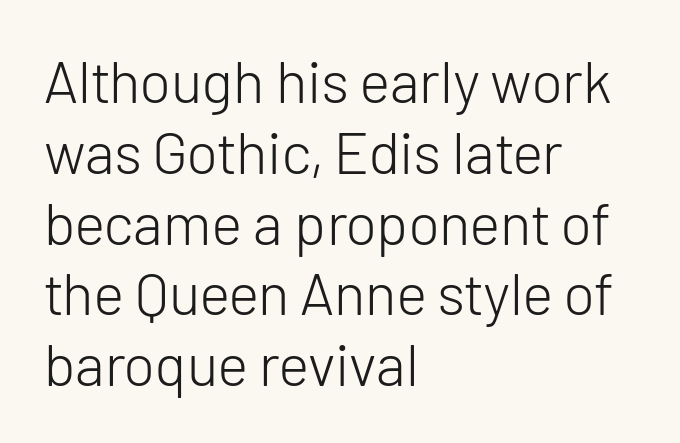
{"serif": "no", "italic": "no", "bold": "no", "weight": "light", "width": "normal", "stroke_contrast": "low", "x_height": "medium", "monospaced": "no", "underline": "no", "align": "left", "line_spacing_ratio": 1.2, "letter_spacing": "normal", "letter_spacing_em": 0.0, "glyph_px": 59}
